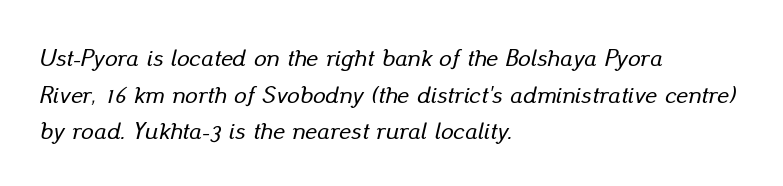
Q: Is the text italic (slanted)? A: Yes, it leans right by about 13 degrees.
Q: Is the text underlined? A: No.
Q: How is the paragraph aligned? A: Left-aligned.
Q: Is the spacing between letters normal or unusually wide? A: Normal.
Q: Is the spacing between lines tight, normal or loose? A: Normal.
